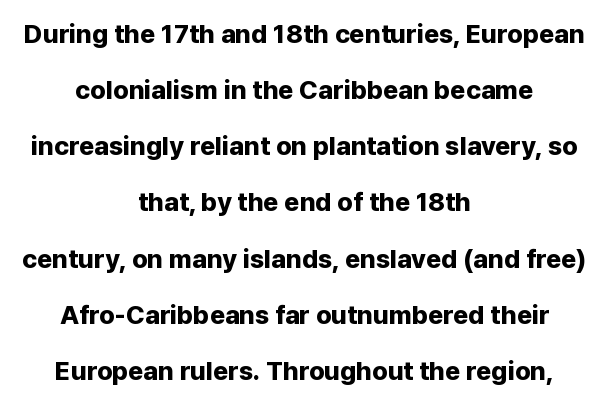
The image shows 26 px bold type, upright; set centered, loose line spacing (2.16x), normal letter spacing, not underlined.
